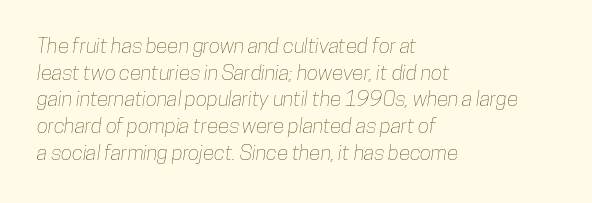
The image shows 21 px text type; set left-aligned, normal line spacing (1.27x), normal letter spacing, not underlined.
